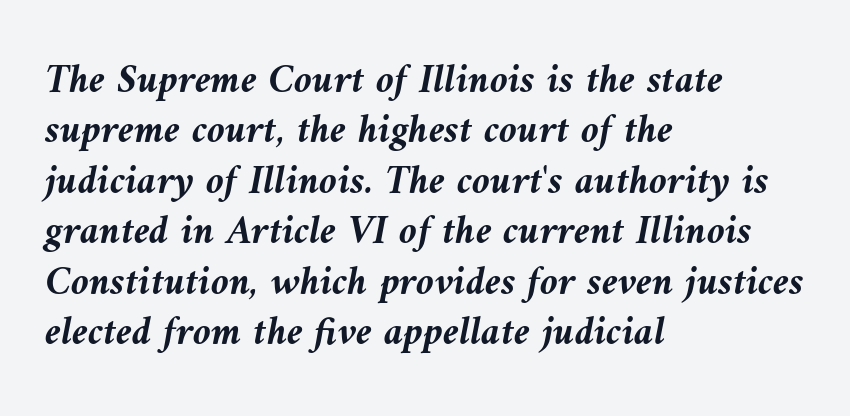
{"italic": "yes", "lean": "left", "slant_degrees": 10, "bold": "yes", "weight": "semibold", "width": "normal", "stroke_contrast": "medium", "x_height": "medium", "monospaced": "no", "underline": "no", "align": "left", "line_spacing_ratio": 1.23, "letter_spacing": "normal", "letter_spacing_em": 0.0, "glyph_px": 41}
